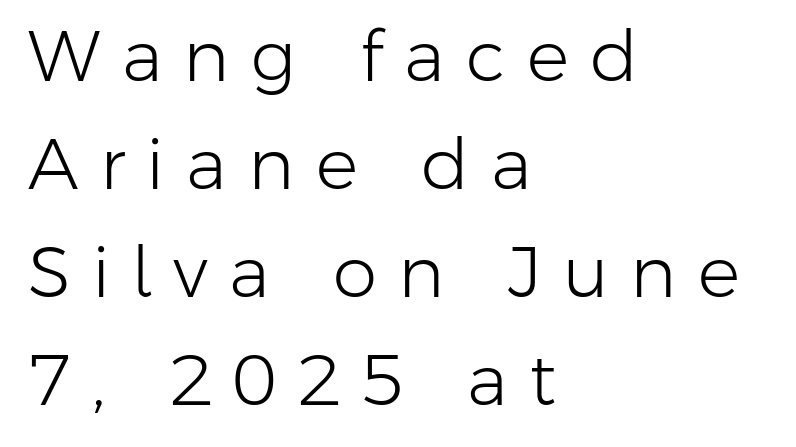
Varying glyph widths throughout — classic text-font behaviour. The letterforms sit at book weight or below. Beneath every word, the page is bare. Do the letters lean? They stand straight. A typesetter would call this leading conventional body-copy spacing.
